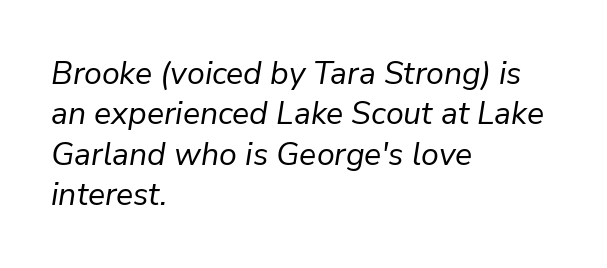
Q: Is the text bold? A: No.
Q: Is the text italic (slanted)? A: Yes, it leans right by about 9 degrees.
Q: Is the text underlined? A: No.
Q: How is the paragraph aligned? A: Left-aligned.
Q: Is the spacing between letters normal or unusually wide? A: Normal.
Q: Is the spacing between lines tight, normal or loose? A: Normal.
Q: Width (condensed, normal, or wide)? A: Normal.
Q: Stroke contrast? A: Low.
Q: x-height? A: Medium.
Q: Monospaced? A: No.
